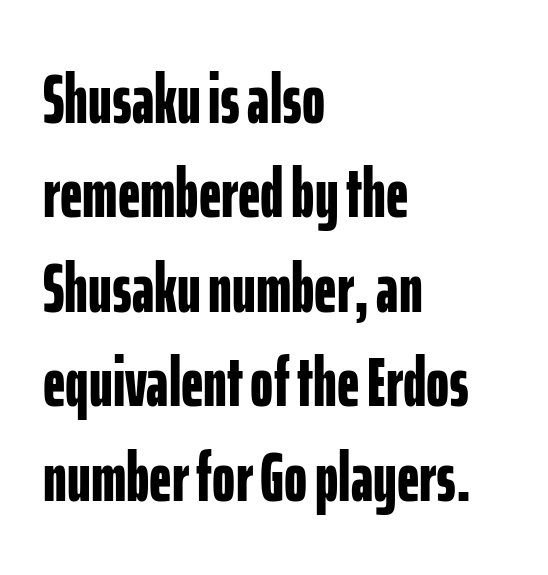
The rag falls on the right side of this text block. The type family on display is of the sans-serif kind. The lettering holds an erect, upright posture throughout. Regarding leading, the lines here are spaced in the standard way.
